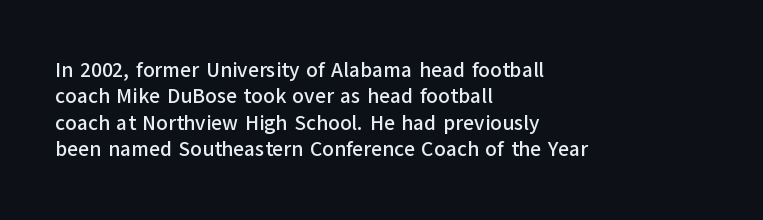
Q: Is the text italic (slanted)? A: No, it is upright.
Q: Is the text underlined? A: No.
Q: How is the paragraph aligned? A: Left-aligned.
Q: Is the spacing between letters normal or unusually wide? A: Normal.
Q: Is the spacing between lines tight, normal or loose? A: Normal.
